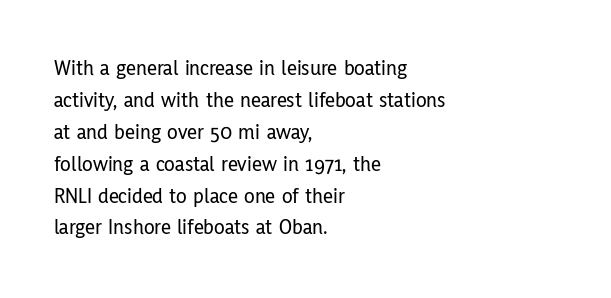
The image shows 22 px text type, upright; set left-aligned, normal line spacing (1.45x), normal letter spacing, not underlined.
